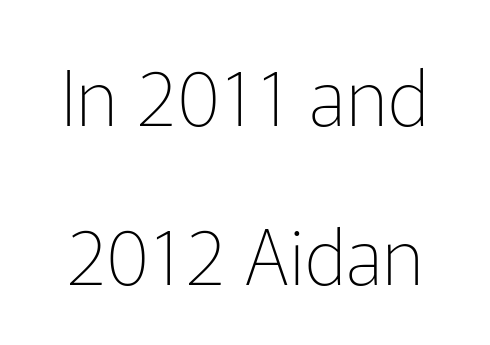
The strokes are not fattened; the text isn't bold. These lines are rendered in a variable-pitch font. Look at the bottom of the vertical strokes: they stop flat, with no serifs. The gaps between neighbouring characters are ordinary and unremarkable. Regarding leading, the lines here are spaced well apart. Each row of text sits above clean, open space.
